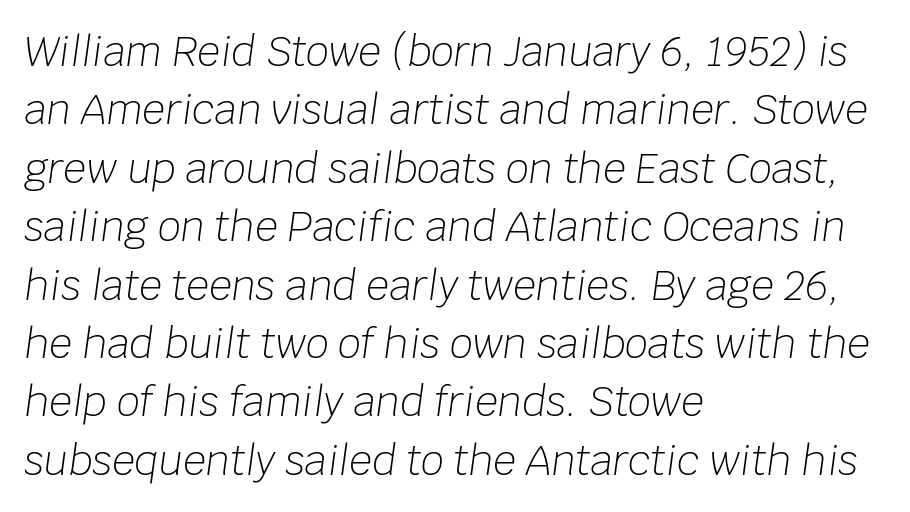
Q: Is the text bold? A: No.
Q: Is the text italic (slanted)? A: Yes, it leans right by about 8 degrees.
Q: Is the text underlined? A: No.
Q: How is the paragraph aligned? A: Left-aligned.
Q: Is the spacing between letters normal or unusually wide? A: Normal.
Q: Is the spacing between lines tight, normal or loose? A: Normal.
Q: Width (condensed, normal, or wide)? A: Normal.
Q: Stroke contrast? A: Low.
Q: x-height? A: Large.
Q: Monospaced? A: No.
